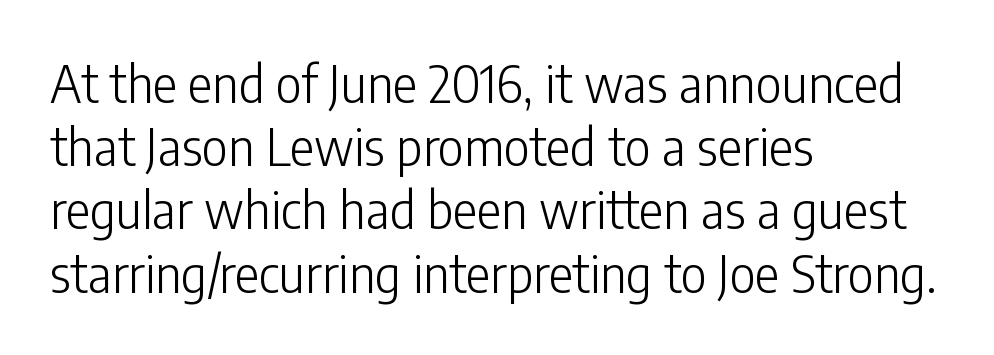
The specimen omits any rule beneath the text block's lines. Quick note: not italic, upright. Ink coverage per letter is moderate at most. Varying glyph widths throughout — classic text-font behaviour. Words appear dense and cohesive because spacing is normal.
